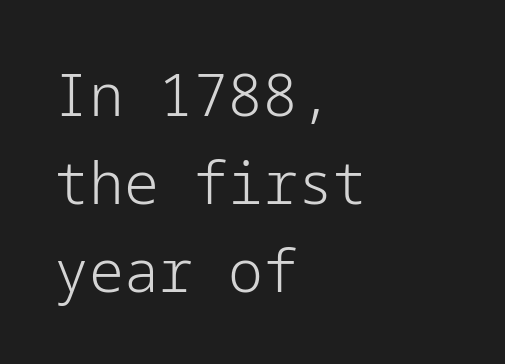
The image shows 58 px light sans-serif type, upright; set left-aligned, normal line spacing (1.52x), normal letter spacing, not underlined; low stroke contrast and a medium x-height.
